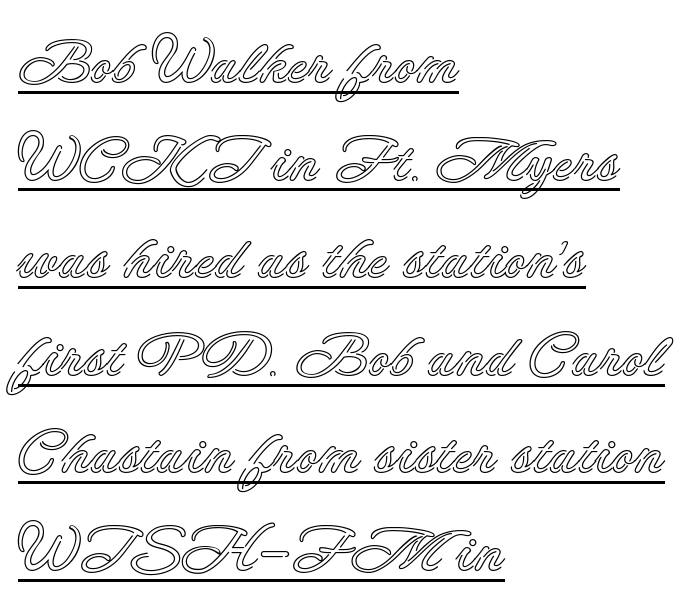
What's the leading like? Ordinary, nothing unusual. Inter-character spacing is left at the font's built-in metrics. The lettering is marked with a stroke running underneath it. Character widths vary here, with narrow letters taking less room than wide ones. The typesetter chose a ragged-right arrangement here.
